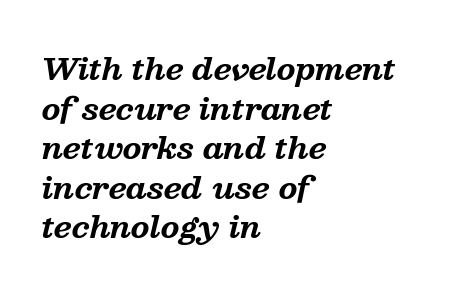
Q: Is the text bold? A: Yes.
Q: Is the text italic (slanted)? A: Yes, it leans right by about 13 degrees.
Q: Is the typeface a serif or a sans-serif typeface? A: Serif.
Q: Is the text underlined? A: No.
Q: How is the paragraph aligned? A: Left-aligned.
Q: Is the spacing between letters normal or unusually wide? A: Normal.
Q: Is the spacing between lines tight, normal or loose? A: Normal.
Q: Width (condensed, normal, or wide)? A: Normal.
Q: Stroke contrast? A: Medium.
Q: x-height? A: Medium.
Q: Monospaced? A: No.
